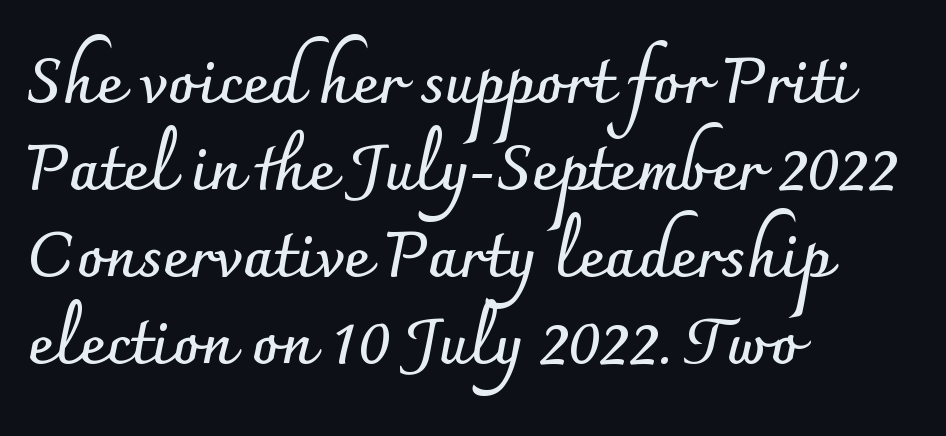
{"serif": "no", "bold": "yes", "weight": "semibold", "width": "normal", "stroke_contrast": "low", "x_height": "small", "monospaced": "no", "underline": "no", "align": "left", "line_spacing": "normal", "line_spacing_ratio": 1.38, "letter_spacing": "normal", "letter_spacing_em": 0.0, "glyph_px": 63}
